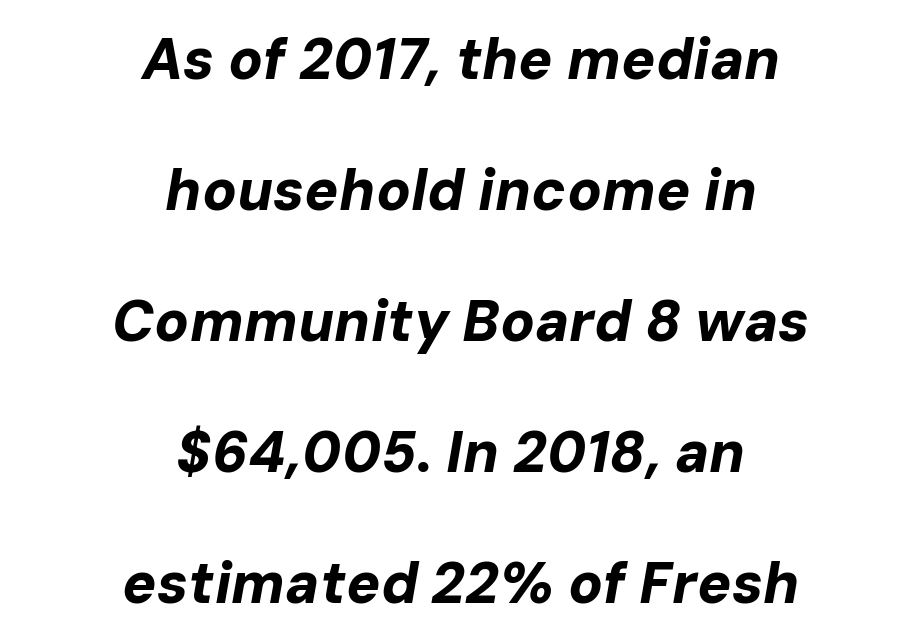
The image shows 57 px bold type, italic (leaning right); set centered, loose line spacing (2.3x), normal letter spacing, not underlined; low stroke contrast and a medium x-height.
